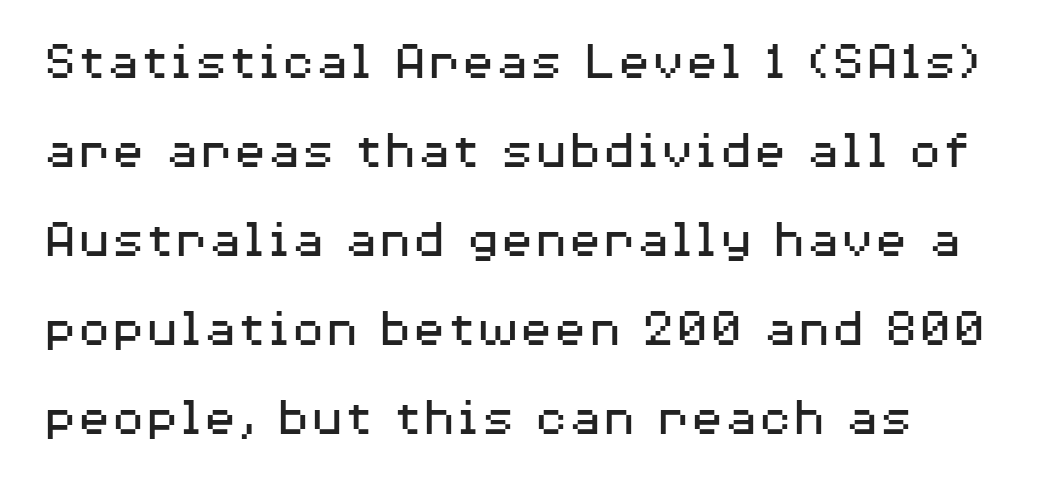
The string is rendered with underlining switched off. Horizontal bands of white between lines are of average thickness. Looks like regular typesetting: each glyph gets only the width it needs. What stands out about the letter spacing? Nothing — it is the standard amount. A quiet, ordinary-to-light weight characterises the typeface. Is there any slant? The stems are plumb.
